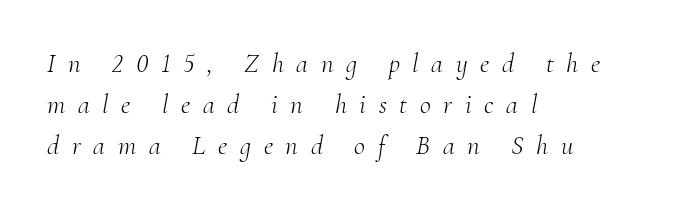
The image shows 27 px text type, italic (leaning right); set left-aligned, normal line spacing (1.51x), unusually wide letter spacing (+0.47 em), not underlined.
